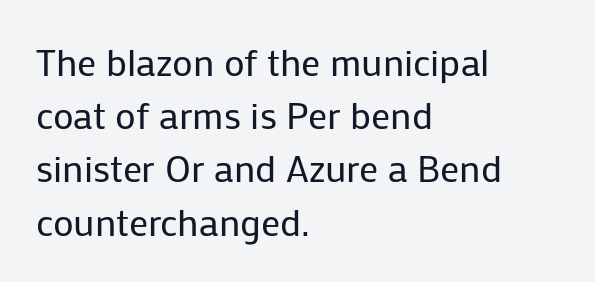
Q: Is the text bold? A: No.
Q: Is the text italic (slanted)? A: No, it is upright.
Q: Is the typeface a serif or a sans-serif typeface? A: Sans-serif.
Q: Is the text underlined? A: No.
Q: How is the paragraph aligned? A: Left-aligned.
Q: Is the spacing between letters normal or unusually wide? A: Normal.
Q: Is the spacing between lines tight, normal or loose? A: Normal.
Q: Width (condensed, normal, or wide)? A: Normal.
Q: Stroke contrast? A: Low.
Q: x-height? A: Medium.
Q: Monospaced? A: No.
